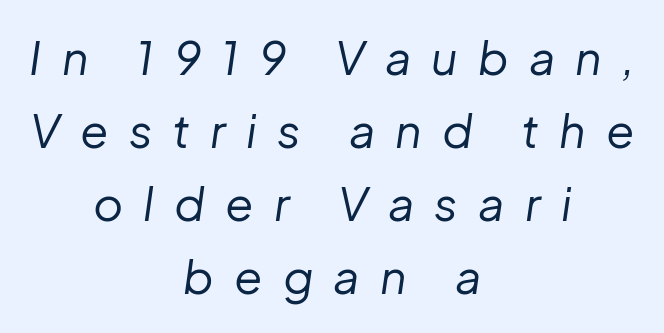
Q: Is the text bold? A: No.
Q: Is the text italic (slanted)? A: Yes, it leans right by about 8 degrees.
Q: Is the text underlined? A: No.
Q: How is the paragraph aligned? A: Centered.
Q: Is the spacing between letters normal or unusually wide? A: Unusually wide.
Q: Is the spacing between lines tight, normal or loose? A: Normal.
Q: Width (condensed, normal, or wide)? A: Normal.
Q: Stroke contrast? A: Low.
Q: x-height? A: Medium.
Q: Monospaced? A: No.
